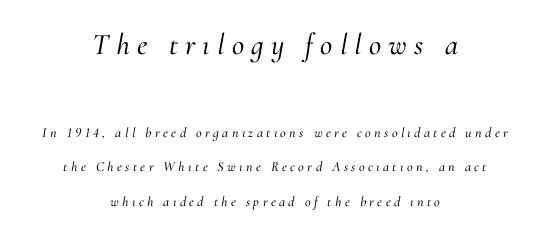
The image shows 30 px serif type, italic (leaning right); set centered, loose line spacing (2.46x), unusually wide letter spacing (+0.24 em), not underlined; the first (top) block is 2.14x larger; medium stroke contrast and a small x-height.
